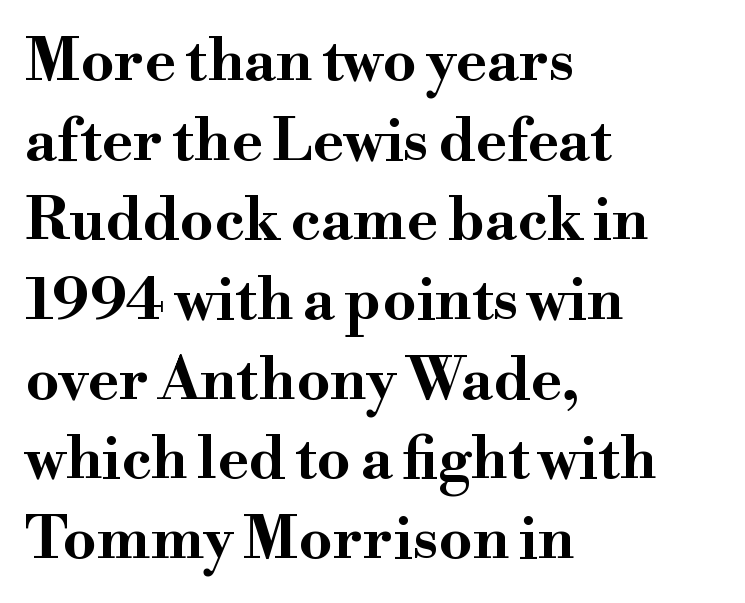
{"serif": "yes", "italic": "no", "bold": "yes", "weight": "bold", "width": "wide", "stroke_contrast": "high", "x_height": "small", "monospaced": "no", "underline": "no", "align": "left", "line_spacing": "normal", "line_spacing_ratio": 1.35, "letter_spacing": "normal", "letter_spacing_em": 0.0, "glyph_px": 59}
